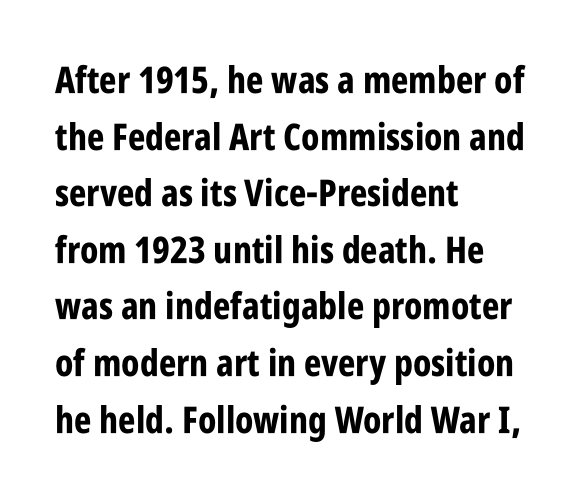
The image shows 37 px bold, condensed sans-serif type, upright; set left-aligned, normal line spacing (1.53x), normal letter spacing, not underlined; low stroke contrast and a large x-height.
